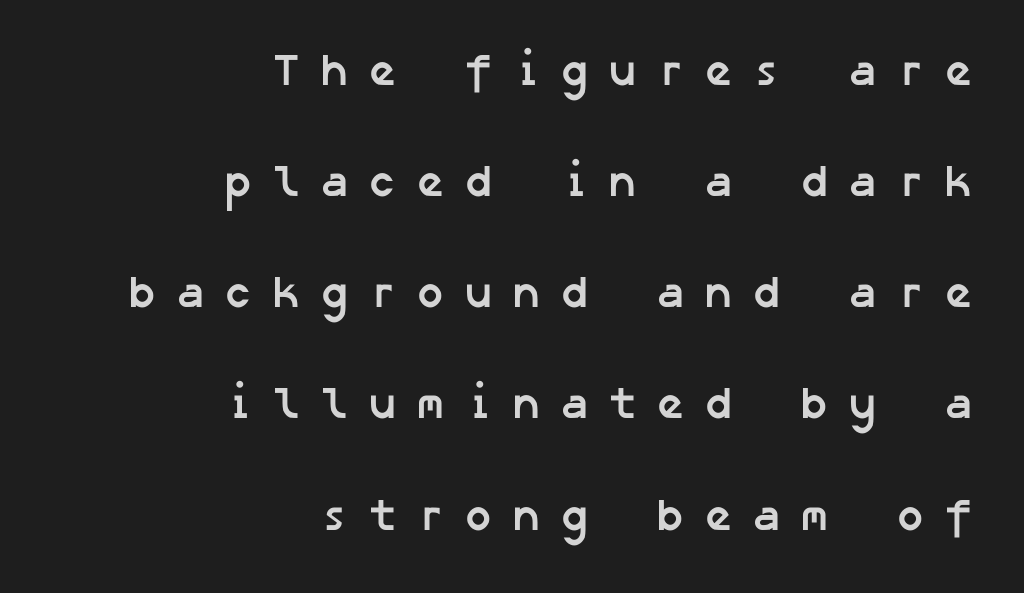
Q: Is the text bold? A: Yes.
Q: Is the typeface a serif or a sans-serif typeface? A: Sans-serif.
Q: Is the text underlined? A: No.
Q: How is the paragraph aligned? A: Right-aligned.
Q: Is the spacing between letters normal or unusually wide? A: Unusually wide.
Q: Is the spacing between lines tight, normal or loose? A: Loose.
Q: Width (condensed, normal, or wide)? A: Normal.
Q: Stroke contrast? A: Low.
Q: x-height? A: Medium.
